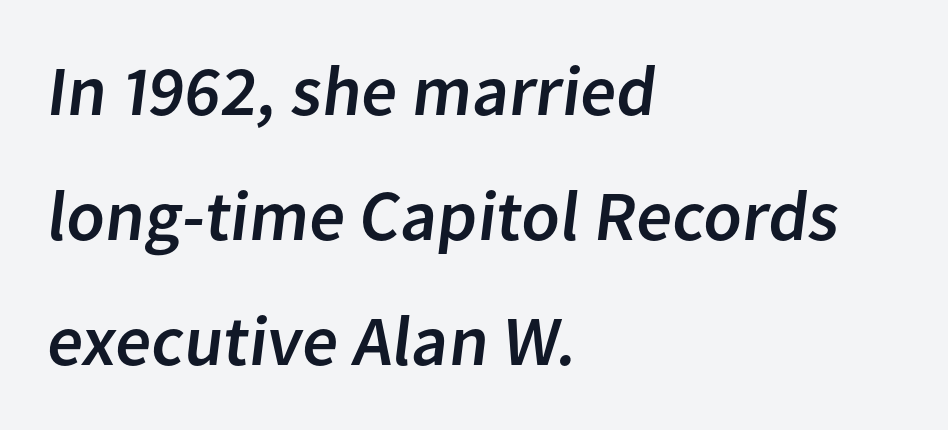
Q: Is the typeface a serif or a sans-serif typeface? A: Sans-serif.
Q: Is the text underlined? A: No.
Q: How is the paragraph aligned? A: Left-aligned.
Q: Is the spacing between letters normal or unusually wide? A: Normal.
Q: Width (condensed, normal, or wide)? A: Normal.
Q: Stroke contrast? A: Low.
Q: x-height? A: Medium.
Q: Monospaced? A: No.
